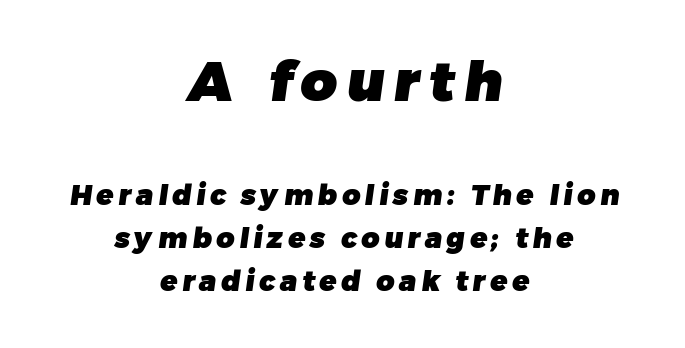
{"serif": "no", "bold": "yes", "weight": "heavy", "width": "normal", "stroke_contrast": "low", "x_height": "medium", "monospaced": "no", "underline": "no", "align": "center", "line_spacing": "normal", "line_spacing_ratio": 1.54, "larger_block": "first", "size_ratio": 2.0, "glyph_px": 56}
